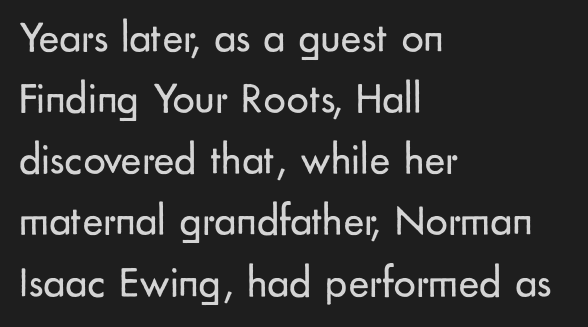
{"serif": "no", "italic": "no", "bold": "no", "weight": "regular", "width": "normal", "stroke_contrast": "low", "x_height": "small", "monospaced": "no", "underline": "no", "align": "left", "line_spacing": "normal", "line_spacing_ratio": 1.39, "letter_spacing": "normal", "letter_spacing_em": 0.0, "glyph_px": 44}
